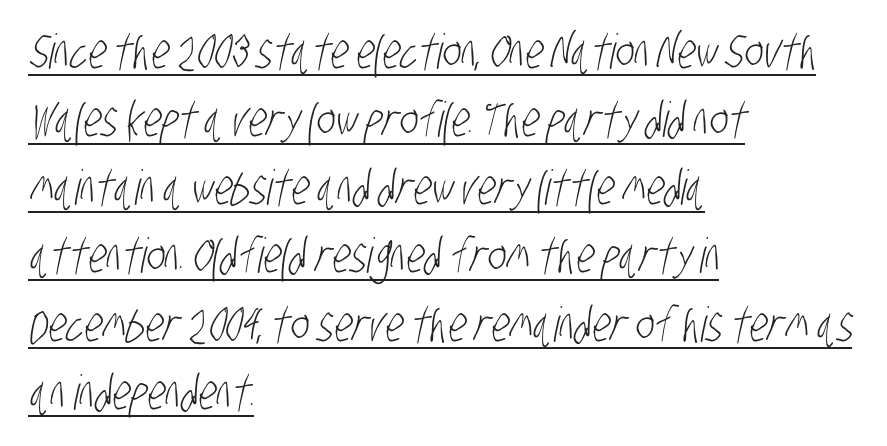
Q: Is the text bold? A: No.
Q: Is the typeface a serif or a sans-serif typeface? A: Sans-serif.
Q: Is the text underlined? A: Yes.
Q: How is the paragraph aligned? A: Left-aligned.
Q: Is the spacing between letters normal or unusually wide? A: Normal.
Q: Is the spacing between lines tight, normal or loose? A: Normal.
Q: Width (condensed, normal, or wide)? A: Condensed.
Q: Stroke contrast? A: Low.
Q: x-height? A: Large.
Q: Monospaced? A: No.
